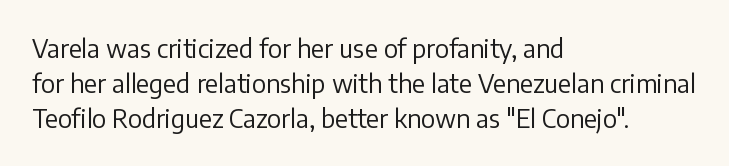
The image shows 25 px text type, upright; set left-aligned, normal line spacing (1.4x), normal letter spacing, not underlined.
